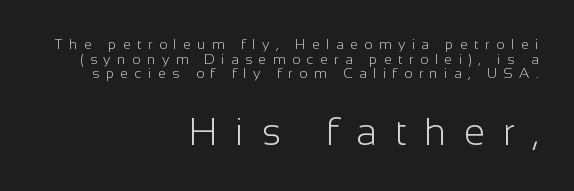
The image shows 38 px light sans-serif type, upright; set right-aligned, tight line spacing (1.05x), unusually wide letter spacing (+0.47 em), not underlined; the second (bottom) block is 2.71x larger; low stroke contrast and a medium x-height.
